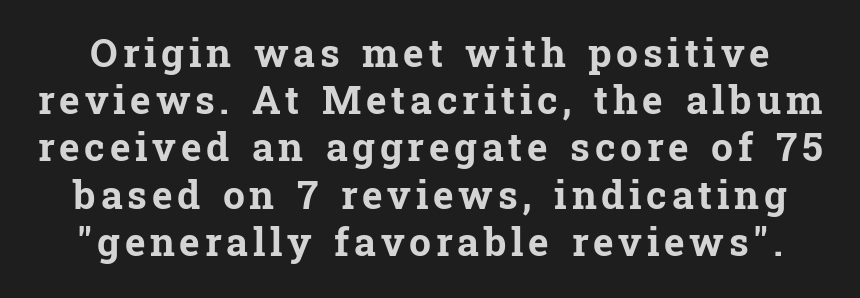
{"serif": "yes", "italic": "no", "bold": "yes", "weight": "bold", "width": "normal", "stroke_contrast": "low", "x_height": "medium", "monospaced": "no", "underline": "no", "line_spacing_ratio": 1.21, "glyph_px": 39}
